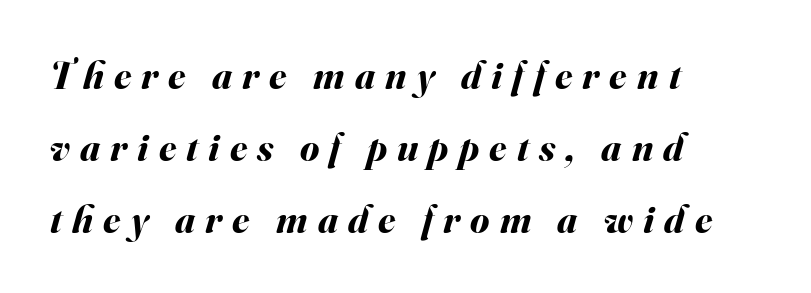
Q: Is the text bold? A: Yes.
Q: Is the text italic (slanted)? A: Yes, it leans right by about 16 degrees.
Q: Is the text underlined? A: No.
Q: How is the paragraph aligned? A: Left-aligned.
Q: Is the spacing between letters normal or unusually wide? A: Unusually wide.
Q: Width (condensed, normal, or wide)? A: Normal.
Q: Stroke contrast? A: Medium.
Q: x-height? A: Small.
Q: Monospaced? A: No.
